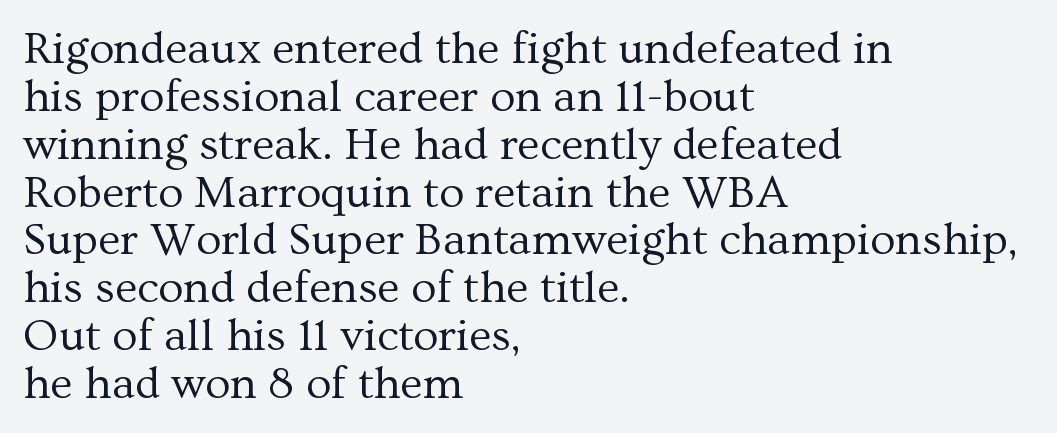
Q: Is the text bold? A: No.
Q: Is the text italic (slanted)? A: No, it is upright.
Q: Is the typeface a serif or a sans-serif typeface? A: Serif.
Q: Is the text underlined? A: No.
Q: How is the paragraph aligned? A: Left-aligned.
Q: Is the spacing between letters normal or unusually wide? A: Normal.
Q: Is the spacing between lines tight, normal or loose? A: Tight.
Q: Width (condensed, normal, or wide)? A: Normal.
Q: Stroke contrast? A: Medium.
Q: x-height? A: Medium.
Q: Monospaced? A: No.
